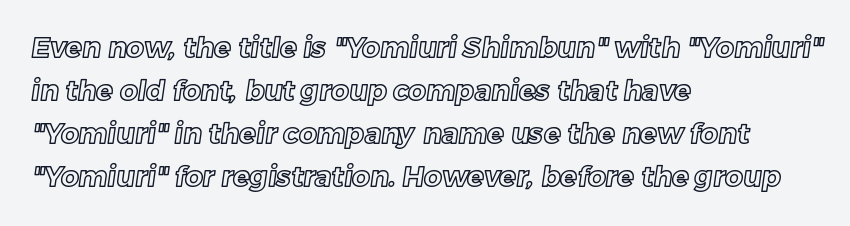
{"width": "normal", "x_height": "medium", "monospaced": "no", "underline": "no", "align": "left", "line_spacing": "normal", "line_spacing_ratio": 1.54, "letter_spacing": "normal", "letter_spacing_em": 0.0, "glyph_px": 28}
